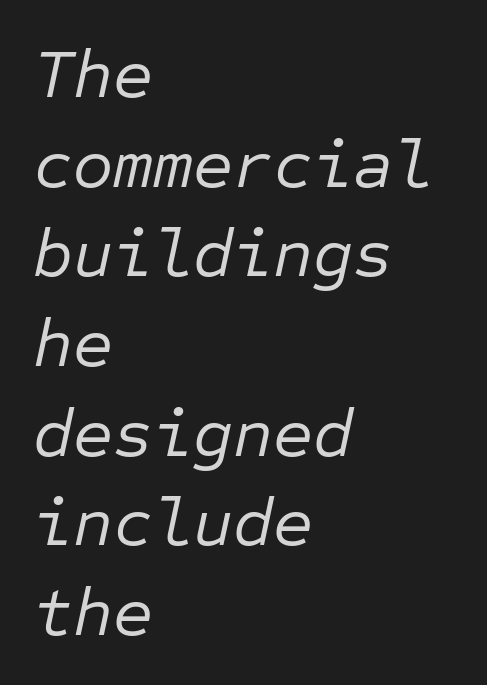
The image shows 69 px regular-weight type, italic (leaning right), monospaced; set left-aligned, normal line spacing (1.3x), normal letter spacing, not underlined; low stroke contrast and a medium x-height.
